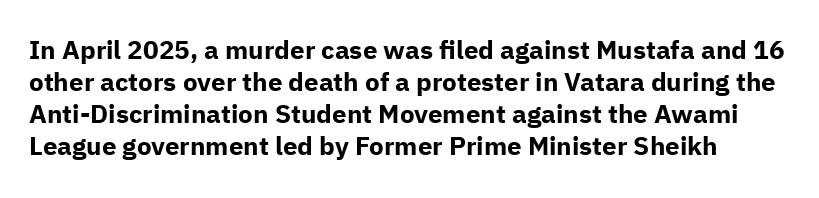
Posture: straight, roman, zero tilt. A dark, heavy texture on the line: the type is bold. Clear beneath every line of the passage. What stands out about the letter spacing? Nothing — it is the standard amount.
